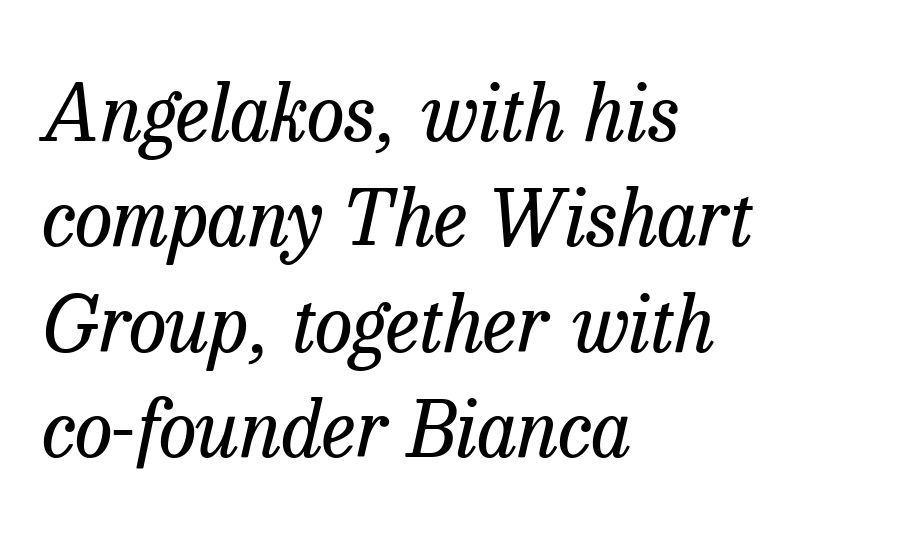
Q: Is the text bold? A: No.
Q: Is the text italic (slanted)? A: Yes, it leans right by about 13 degrees.
Q: Is the typeface a serif or a sans-serif typeface? A: Serif.
Q: Is the text underlined? A: No.
Q: How is the paragraph aligned? A: Left-aligned.
Q: Is the spacing between letters normal or unusually wide? A: Normal.
Q: Is the spacing between lines tight, normal or loose? A: Normal.
Q: Width (condensed, normal, or wide)? A: Normal.
Q: Stroke contrast? A: Low.
Q: x-height? A: Medium.
Q: Monospaced? A: No.
